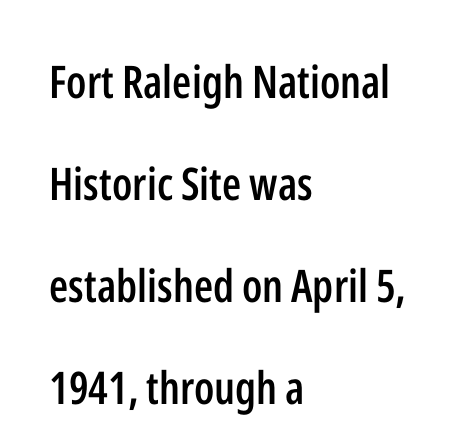
Q: Is the text bold? A: Semi-bold.
Q: Is the text italic (slanted)? A: No, it is upright.
Q: Is the typeface a serif or a sans-serif typeface? A: Sans-serif.
Q: Is the text underlined? A: No.
Q: How is the paragraph aligned? A: Left-aligned.
Q: Is the spacing between letters normal or unusually wide? A: Normal.
Q: Is the spacing between lines tight, normal or loose? A: Loose.
Q: Width (condensed, normal, or wide)? A: Condensed.
Q: Stroke contrast? A: Low.
Q: x-height? A: Medium.
Q: Monospaced? A: No.
